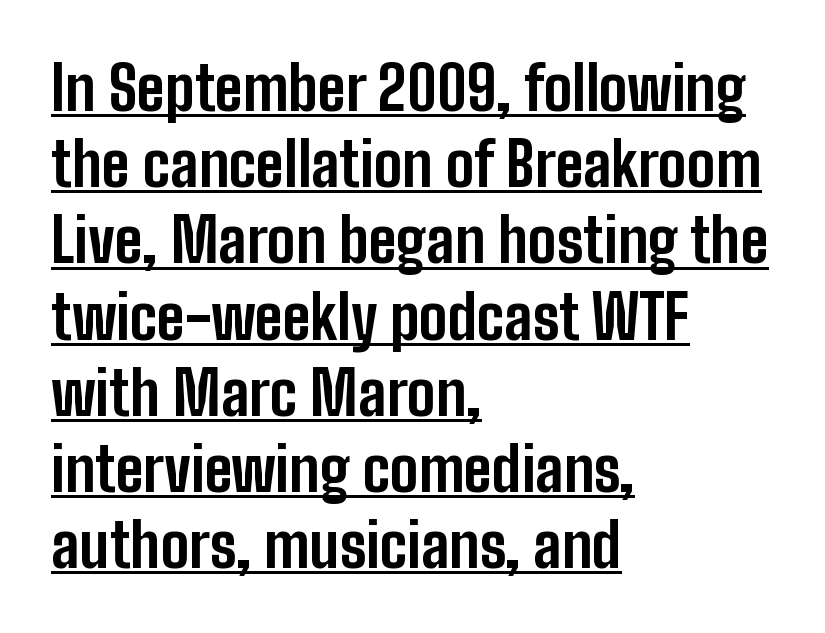
Q: Is the text bold? A: Yes.
Q: Is the text italic (slanted)? A: No, it is upright.
Q: Is the typeface a serif or a sans-serif typeface? A: Sans-serif.
Q: Is the text underlined? A: Yes.
Q: How is the paragraph aligned? A: Left-aligned.
Q: Is the spacing between letters normal or unusually wide? A: Normal.
Q: Is the spacing between lines tight, normal or loose? A: Normal.
Q: Width (condensed, normal, or wide)? A: Condensed.
Q: Stroke contrast? A: Low.
Q: x-height? A: Medium.
Q: Monospaced? A: No.
